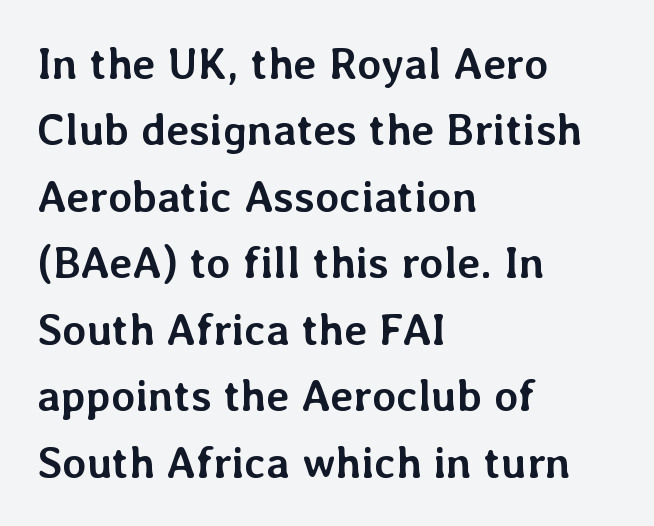
Q: Is the text bold? A: Yes.
Q: Is the text italic (slanted)? A: No, it is upright.
Q: Is the text underlined? A: No.
Q: How is the paragraph aligned? A: Left-aligned.
Q: Is the spacing between letters normal or unusually wide? A: Normal.
Q: Is the spacing between lines tight, normal or loose? A: Normal.
Q: Width (condensed, normal, or wide)? A: Normal.
Q: Stroke contrast? A: Low.
Q: x-height? A: Medium.
Q: Monospaced? A: No.
